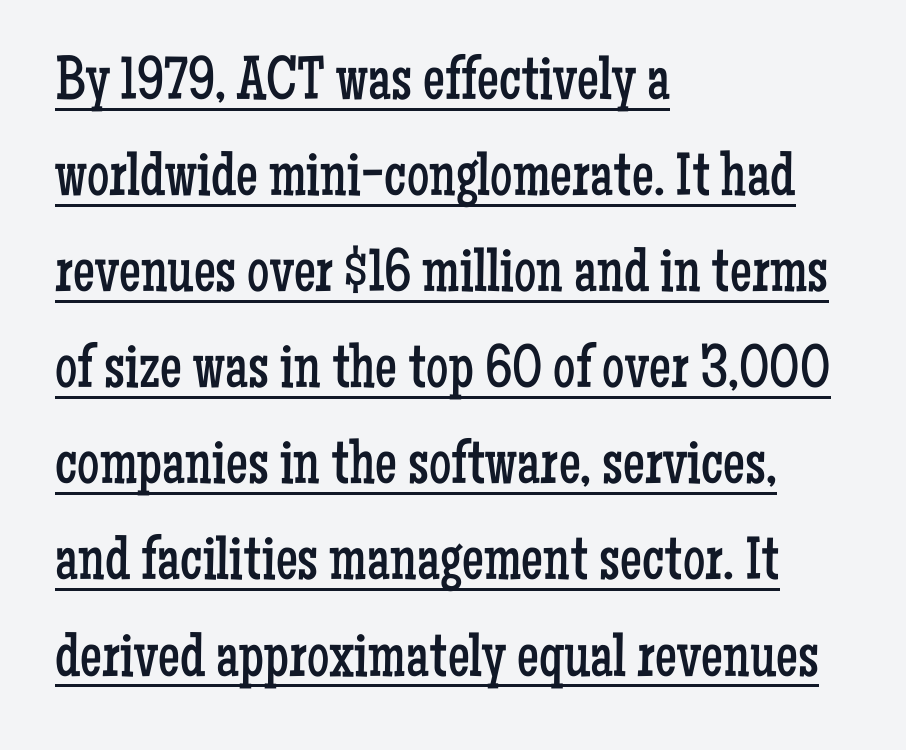
The image shows 62 px regular-weight, condensed serif type, upright; set left-aligned, normal line spacing (1.55x), normal letter spacing, underlined; low stroke contrast and a medium x-height.
